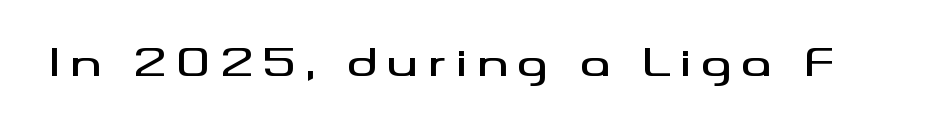
This sample uses an upright cut, with every glyph sitting square on the baseline. Character widths vary here, with narrow letters taking less room than wide ones. Typographically, this falls in the sans-serif category. Honestly, there is no underline to notice here at all. The passage shown has open, widely tracked lettering throughout.
